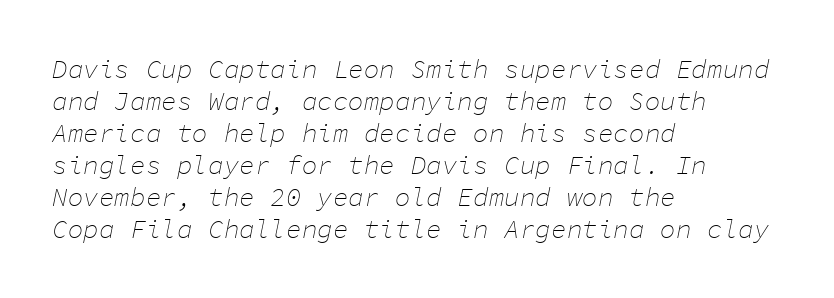
Q: Is the text bold? A: No.
Q: Is the text italic (slanted)? A: Yes, it leans right by about 11 degrees.
Q: Is the text underlined? A: No.
Q: How is the paragraph aligned? A: Left-aligned.
Q: Is the spacing between letters normal or unusually wide? A: Normal.
